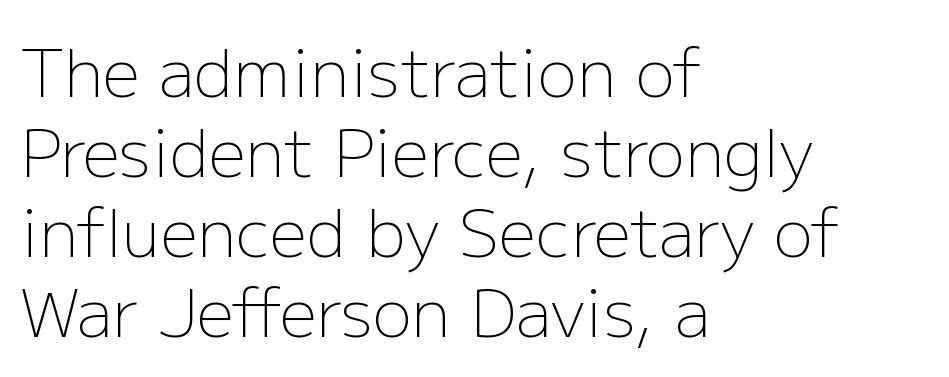
{"serif": "no", "italic": "no", "bold": "no", "weight": "light", "width": "normal", "stroke_contrast": "low", "x_height": "medium", "monospaced": "no", "underline": "no", "align": "left", "line_spacing_ratio": 1.21, "letter_spacing": "normal", "letter_spacing_em": 0.0, "glyph_px": 66}
